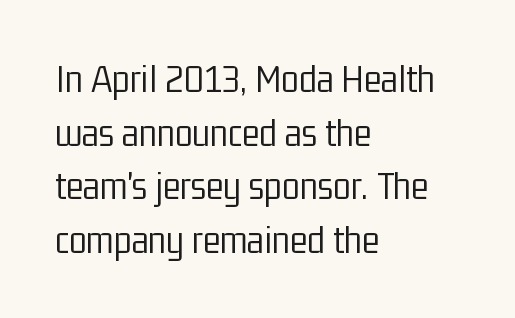
Leading: standard. Lines of text with bare space underneath. Compared with typical body copy, the letter spacing here is the same. Posture: straight, roman, zero tilt.
